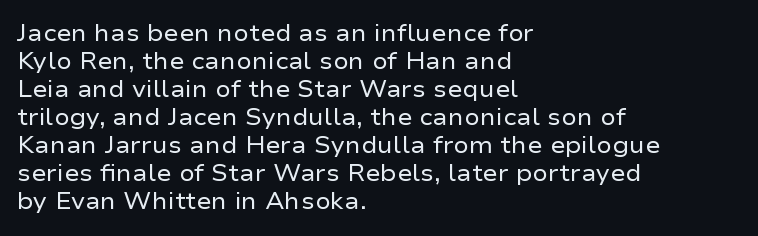
The image shows 23 px text type, upright; set left-aligned, line spacing 1.22x, normal letter spacing, not underlined.
